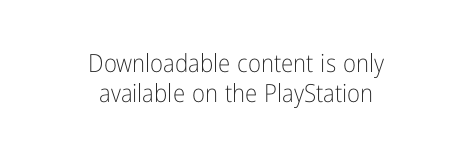
The image shows 25 px text type, upright; set centered, line spacing 1.22x, normal letter spacing, not underlined.
